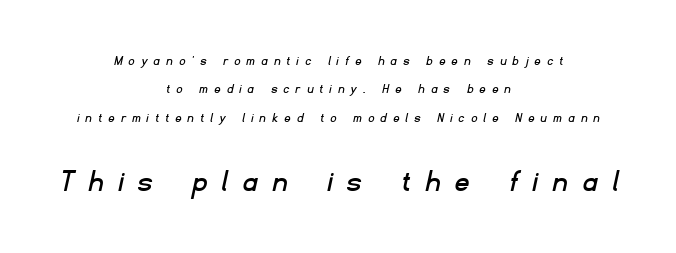
{"serif": "no", "width": "normal", "stroke_contrast": "low", "x_height": "small", "monospaced": "no", "underline": "no", "align": "center", "line_spacing": "loose", "line_spacing_ratio": 2.02, "letter_spacing": "wide", "letter_spacing_em": 0.49, "larger_block": "second", "size_ratio": 2.36, "glyph_px": 33}
